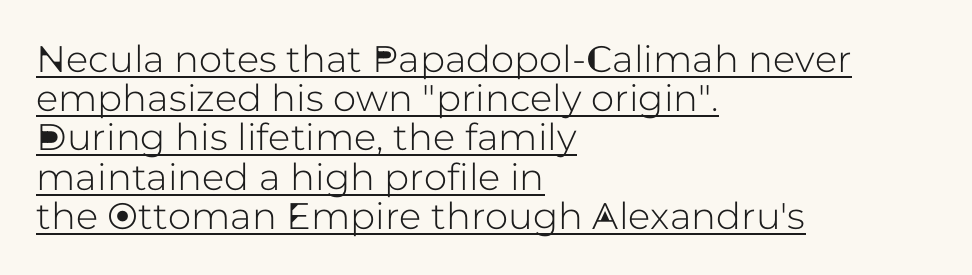
The image shows 37 px sans-serif type, upright; set left-aligned, tight line spacing (1.06x), normal letter spacing, underlined; low stroke contrast and a medium x-height.
